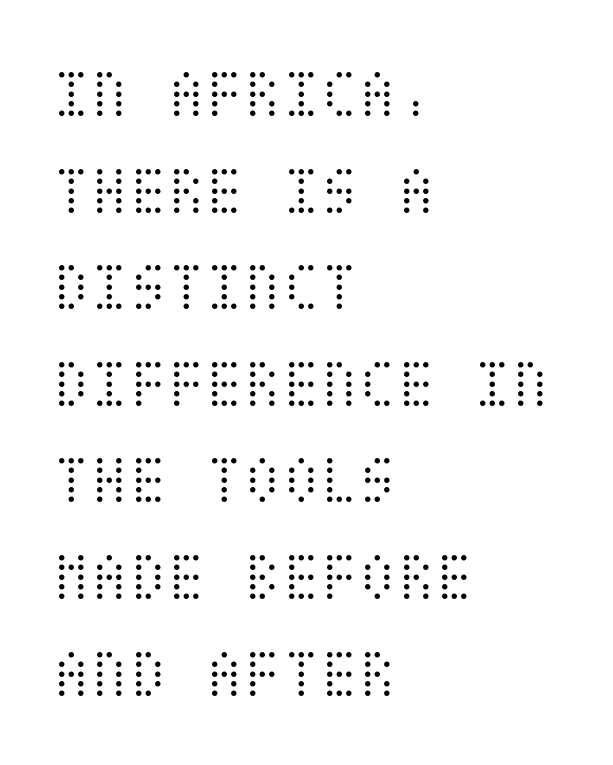
The image shows 70 px light, condensed type, upright; set left-aligned, normal line spacing (1.38x), normal letter spacing, not underlined; medium stroke contrast and a large x-height.
